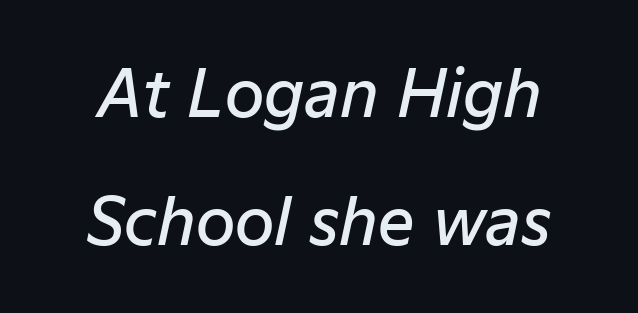
The image shows 64 px semibold type, italic (leaning right); set loose line spacing (2.0x), normal letter spacing, not underlined; low stroke contrast and a medium x-height.
